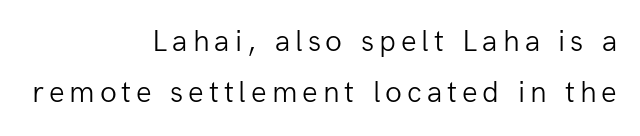
Q: Is the text bold? A: No.
Q: Is the text italic (slanted)? A: No, it is upright.
Q: Is the typeface a serif or a sans-serif typeface? A: Sans-serif.
Q: Is the text underlined? A: No.
Q: How is the paragraph aligned? A: Right-aligned.
Q: Is the spacing between lines tight, normal or loose? A: Normal.
Q: Width (condensed, normal, or wide)? A: Normal.
Q: Stroke contrast? A: Low.
Q: x-height? A: Medium.
Q: Monospaced? A: No.
